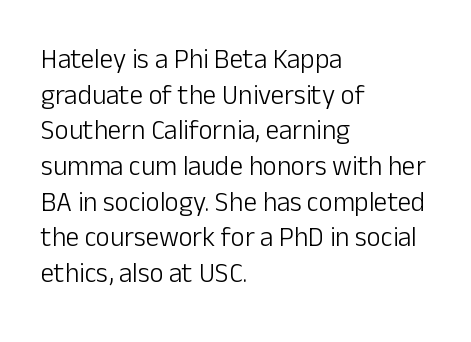
{"italic": "no", "bold": "no", "underline": "no", "align": "left", "line_spacing": "normal", "line_spacing_ratio": 1.32, "letter_spacing": "normal", "letter_spacing_em": 0.0, "glyph_px": 27}
